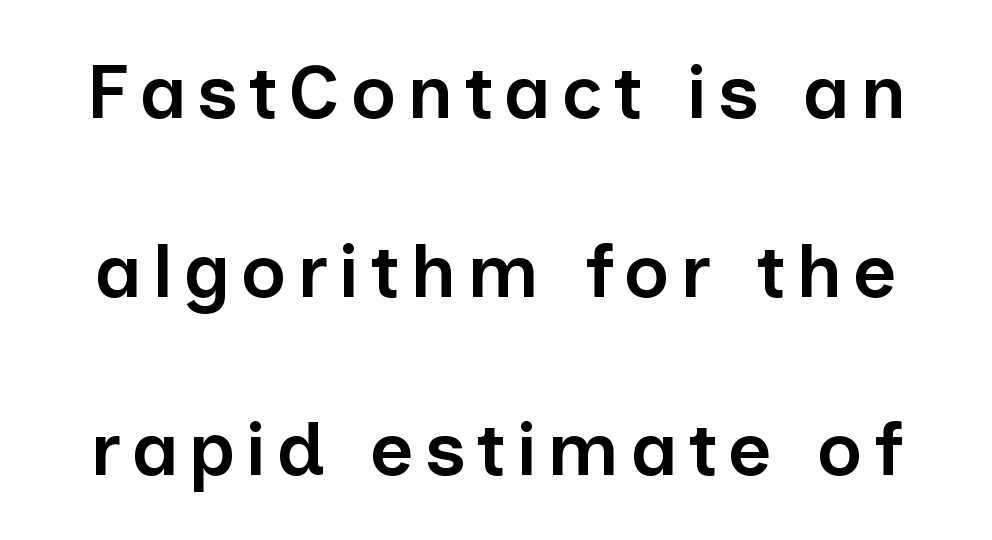
The face used here is proportionally spaced, like ordinary book or web type. The glyphs have the mass of a demibold cut, below bold. Glance below the letters and you will spot only blank space. You can tell from the bare stems that sans-serif type was used. You could fit nearly another row in the gap between these rows.
